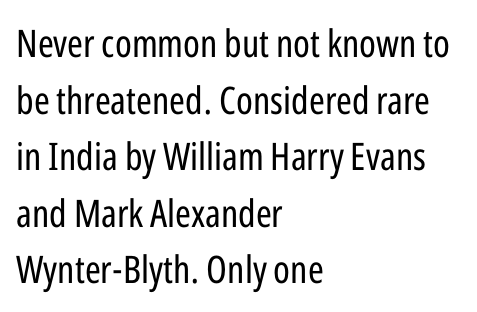
{"serif": "no", "italic": "no", "bold": "no", "weight": "regular", "width": "condensed", "stroke_contrast": "low", "x_height": "medium", "monospaced": "no", "underline": "no", "align": "left", "line_spacing": "normal", "line_spacing_ratio": 1.49, "letter_spacing": "normal", "letter_spacing_em": 0.0, "glyph_px": 38}
